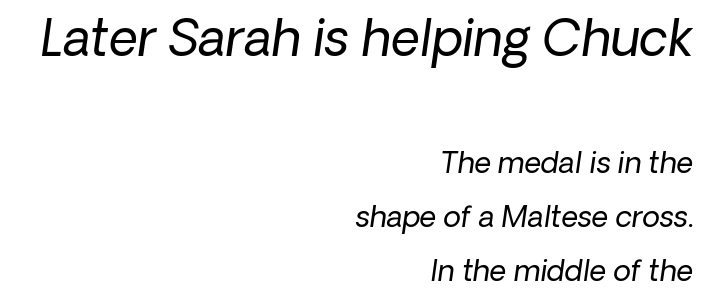
{"serif": "no", "bold": "no", "weight": "regular", "width": "normal", "stroke_contrast": "low", "x_height": "medium", "monospaced": "no", "underline": "no", "align": "right", "line_spacing_ratio": 1.86, "letter_spacing": "normal", "letter_spacing_em": 0.0, "larger_block": "first", "size_ratio": 1.72, "glyph_px": 50}
